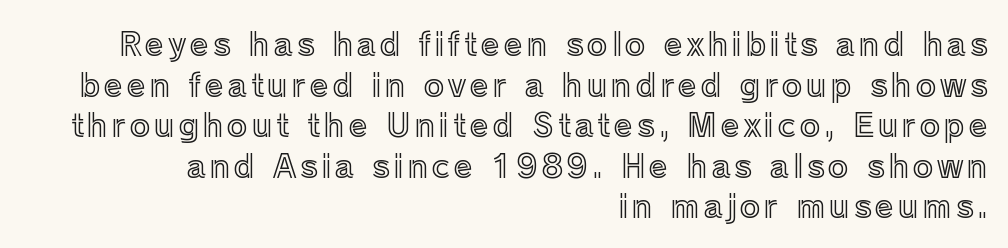
Q: Is the text italic (slanted)? A: No, it is upright.
Q: Is the text underlined? A: No.
Q: How is the paragraph aligned? A: Right-aligned.
Q: Is the spacing between lines tight, normal or loose? A: Normal.
Q: Width (condensed, normal, or wide)? A: Normal.
Q: x-height? A: Medium.
Q: Monospaced? A: No.
